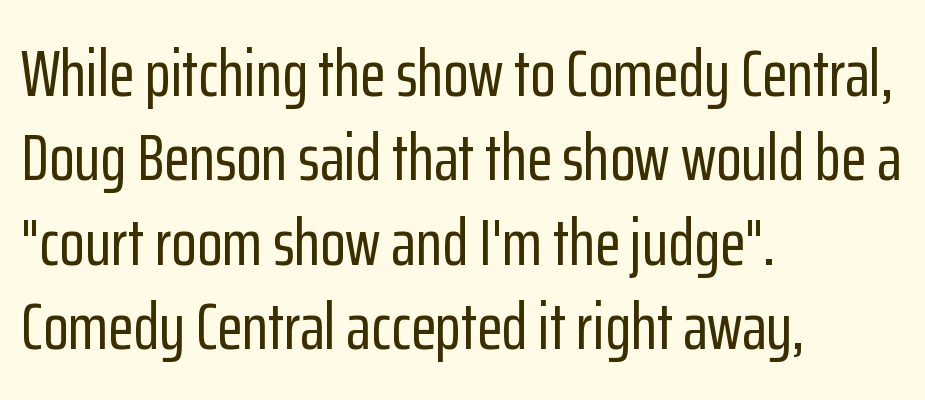
{"serif": "no", "italic": "no", "width": "condensed", "stroke_contrast": "low", "x_height": "medium", "monospaced": "no", "underline": "no", "align": "left", "line_spacing": "normal", "line_spacing_ratio": 1.28, "letter_spacing": "normal", "letter_spacing_em": 0.0, "glyph_px": 66}
